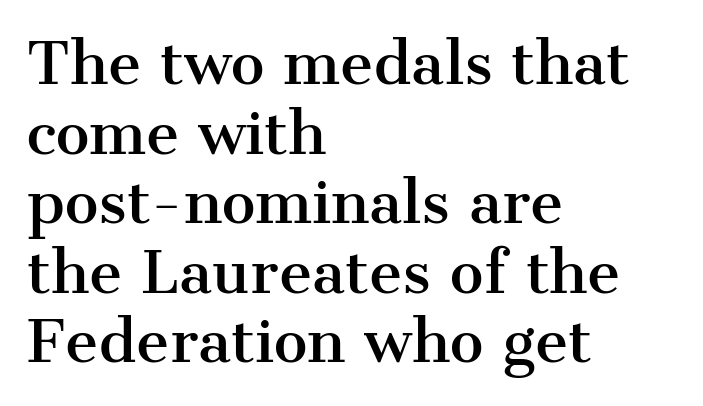
Q: Is the text italic (slanted)? A: No, it is upright.
Q: Is the typeface a serif or a sans-serif typeface? A: Serif.
Q: Is the text underlined? A: No.
Q: How is the paragraph aligned? A: Left-aligned.
Q: Is the spacing between letters normal or unusually wide? A: Normal.
Q: Width (condensed, normal, or wide)? A: Normal.
Q: Stroke contrast? A: Medium.
Q: x-height? A: Medium.
Q: Monospaced? A: No.
